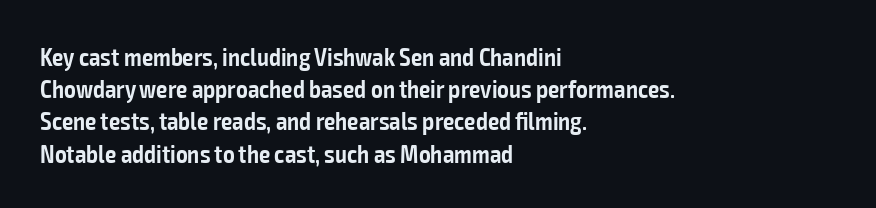
{"italic": "no", "bold": "semi", "underline": "no", "align": "left", "line_spacing": "normal", "line_spacing_ratio": 1.29, "letter_spacing": "normal", "letter_spacing_em": 0.0, "glyph_px": 25}
